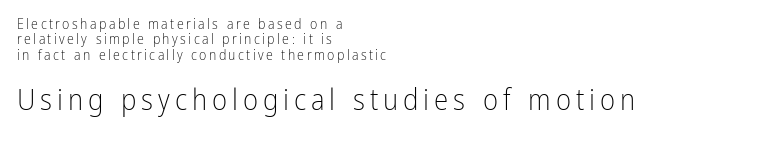
{"serif": "no", "italic": "no", "bold": "no", "weight": "light", "width": "condensed", "stroke_contrast": "low", "x_height": "medium", "monospaced": "no", "underline": "no", "align": "left", "line_spacing": "tight", "line_spacing_ratio": 1.09, "larger_block": "second", "size_ratio": 2.07, "glyph_px": 29}
